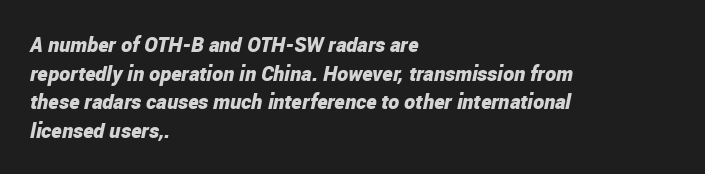
The image shows 21 px bold type, italic (leaning right); set left-aligned, normal line spacing (1.36x), normal letter spacing, not underlined.
